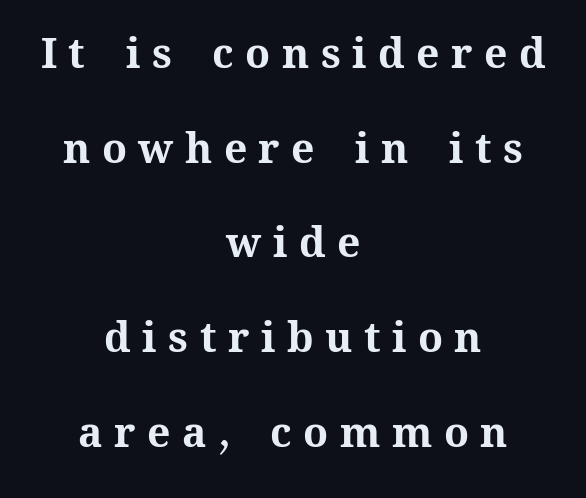
Loose tracking; the words dissolve into strings of separated letters. A bare baseline throughout the passage. When letters stand straight like this, we call the style roman or upright. Varying glyph widths throughout — classic text-font behaviour. Does the copy run flush right? No — it is centered line by line.
